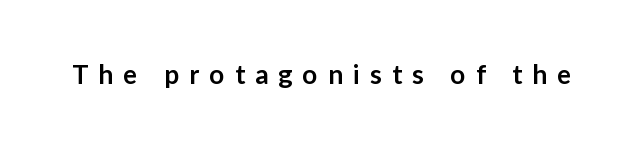
Unmarked baselines from the first word to the last. Nope, not italic — everything's standing straight. Firm but not heavy-handed strokes: this text is semibold. What stands out about the letter spacing? Its width — letters are far apart.
